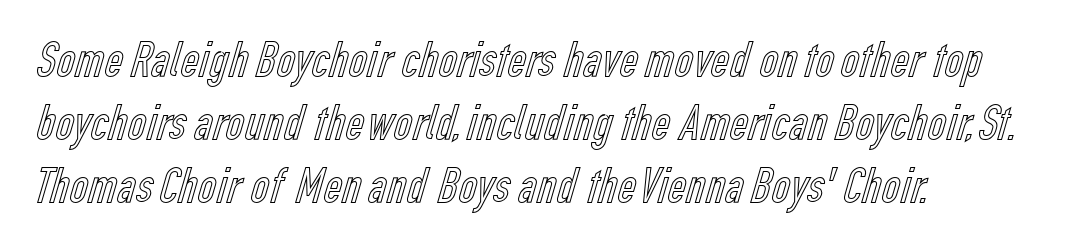
The text block is weighted toward the left margin, trailing off unevenly rightward. Any mark beneath the type? The region is blank. The passage shown has conventional tracking throughout. Varying glyph widths throughout — classic text-font behaviour.
